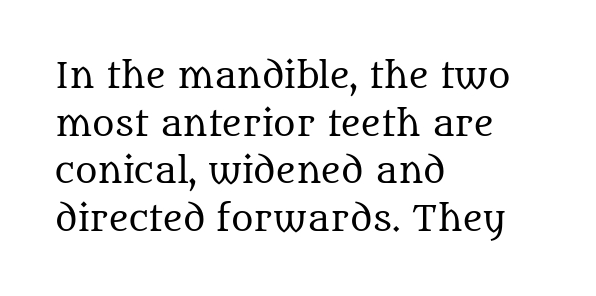
Heaviness? Minimal to ordinary, like unemphasized prose. The face used here is rendered with its standard letterfit. Posture: vertical. The passage shown is not underscored anywhere.
